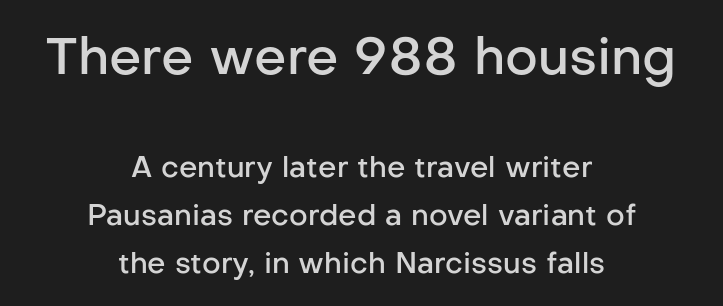
A centered setting, common on invitations and titles, is used for this passage. Words appear dense and cohesive because spacing is normal. Rule under the text: the space is simply empty. The more generous point size was reserved for the upper chunk.
